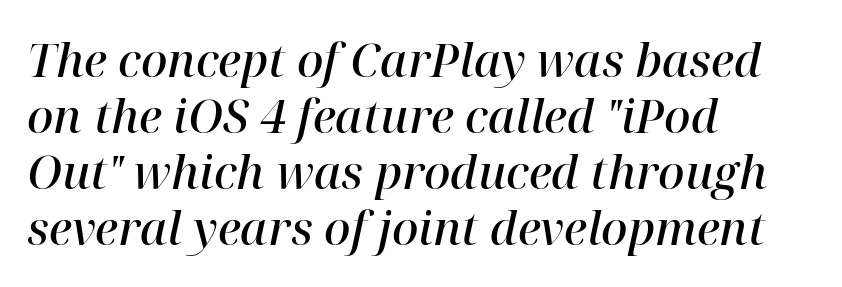
Q: Is the text bold? A: Semi-bold.
Q: Is the text italic (slanted)? A: Yes, it leans right by about 12 degrees.
Q: Is the typeface a serif or a sans-serif typeface? A: Serif.
Q: Is the text underlined? A: No.
Q: How is the paragraph aligned? A: Left-aligned.
Q: Is the spacing between letters normal or unusually wide? A: Normal.
Q: Width (condensed, normal, or wide)? A: Normal.
Q: Stroke contrast? A: High.
Q: x-height? A: Medium.
Q: Monospaced? A: No.
